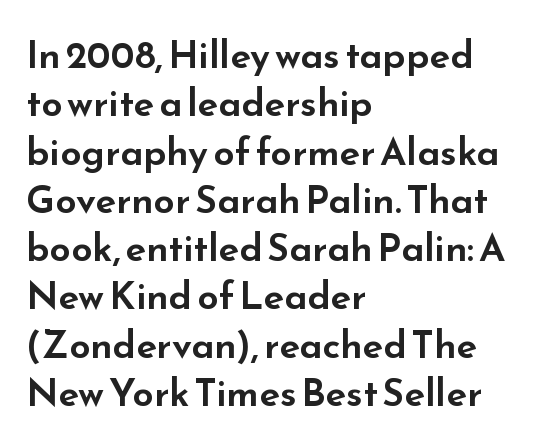
The image shows 38 px wide sans-serif type, upright; set left-aligned, normal line spacing (1.27x), normal letter spacing, not underlined; low stroke contrast and a small x-height.
